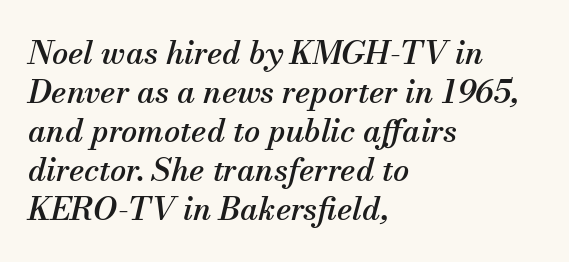
This is serif lettering, the kind often seen in printed books. This rendering features lettering with no underline. The horizontal fit of the characters is conventional and even. Note the varied advance widths — an 'i' is clearly narrower than an 'm'. Line starts are locked; line ends wander.
